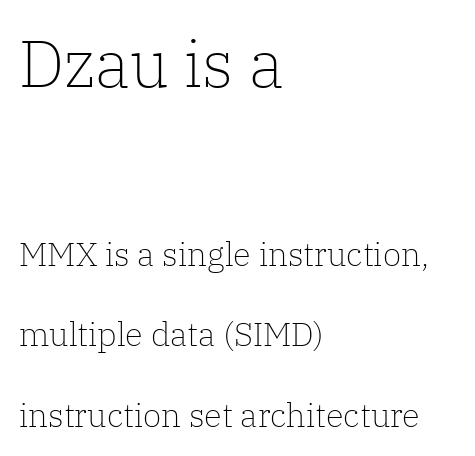
The image shows 66 px light serif type, upright; set left-aligned, loose line spacing (2.43x), normal letter spacing, not underlined; the first (top) block is 2.0x larger; low stroke contrast and a medium x-height.
